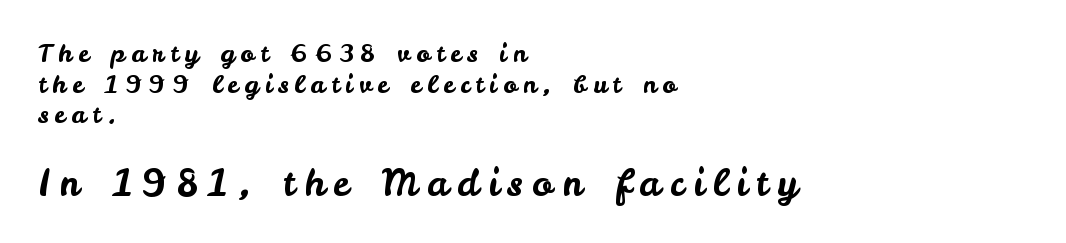
{"serif": "no", "width": "normal", "stroke_contrast": "low", "x_height": "small", "monospaced": "no", "underline": "no", "align": "left", "line_spacing_ratio": 1.23, "letter_spacing": "wide", "letter_spacing_em": 0.25, "larger_block": "second", "size_ratio": 1.48, "glyph_px": 37}
